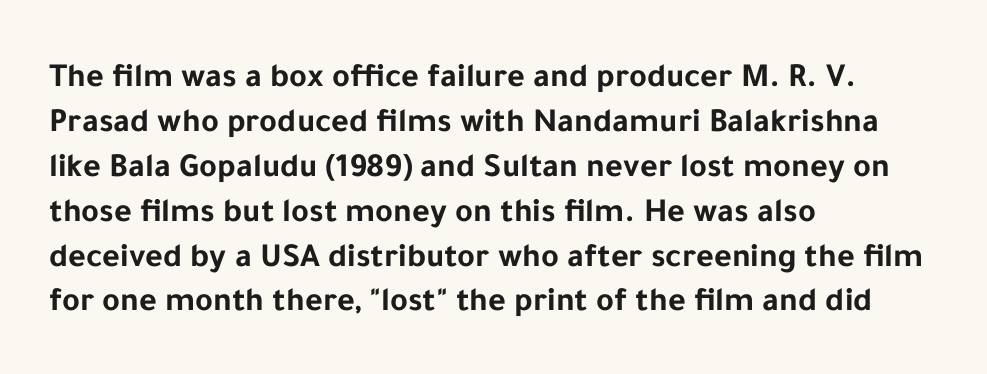
{"serif": "no", "italic": "no", "bold": "yes", "weight": "bold", "width": "normal", "stroke_contrast": "low", "x_height": "medium", "monospaced": "no", "underline": "no", "align": "left", "line_spacing": "normal", "line_spacing_ratio": 1.32, "letter_spacing": "normal", "letter_spacing_em": 0.0, "glyph_px": 34}
